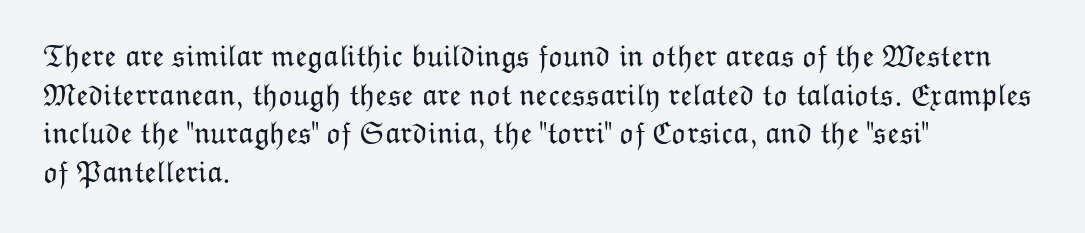
The image shows 31 px light type, upright; set left-aligned, normal line spacing (1.25x), normal letter spacing, not underlined; low stroke contrast and a medium x-height.
